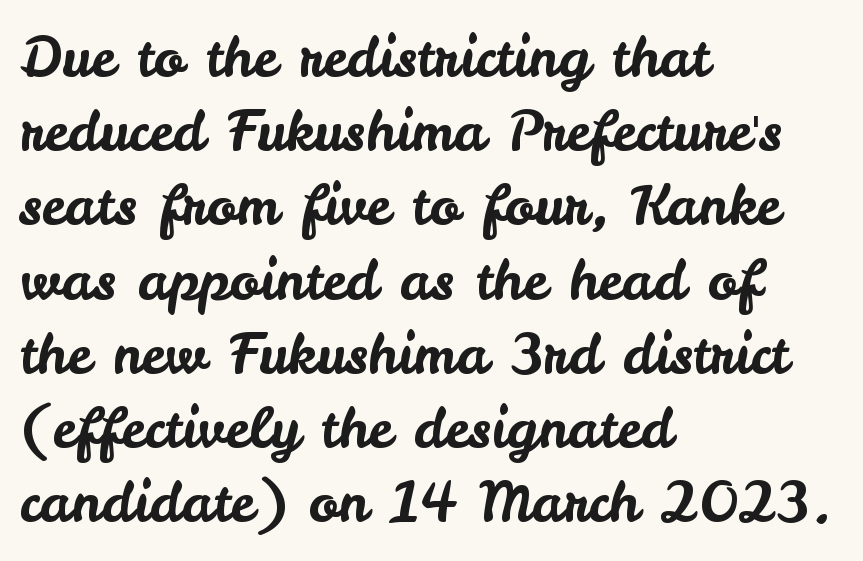
The image shows 55 px sans-serif type; set left-aligned, normal line spacing (1.35x), normal letter spacing, not underlined; low stroke contrast and a small x-height.
